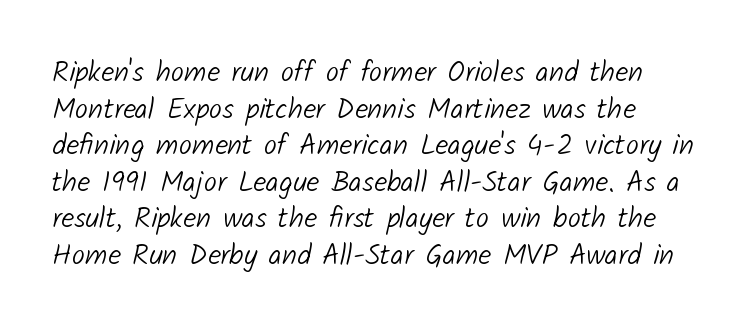
The image shows 29 px light sans-serif type; set left-aligned, normal line spacing (1.26x), normal letter spacing, not underlined; low stroke contrast and a medium x-height.
